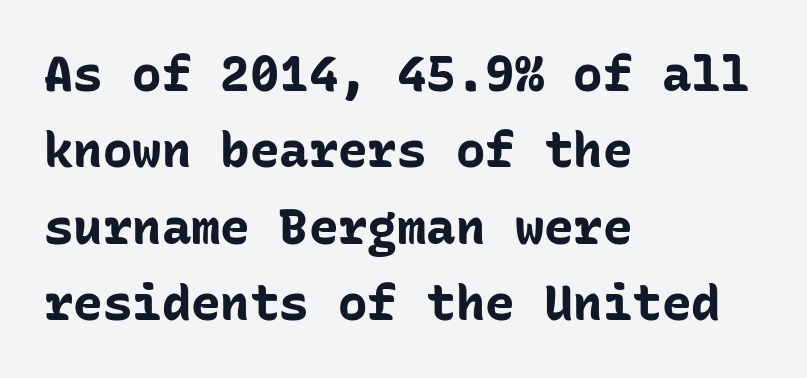
{"serif": "no", "italic": "no", "bold": "yes", "weight": "bold", "width": "normal", "stroke_contrast": "low", "x_height": "medium", "monospaced": "yes", "underline": "no", "align": "left", "line_spacing": "normal", "line_spacing_ratio": 1.56, "letter_spacing": "normal", "letter_spacing_em": 0.0, "glyph_px": 49}
